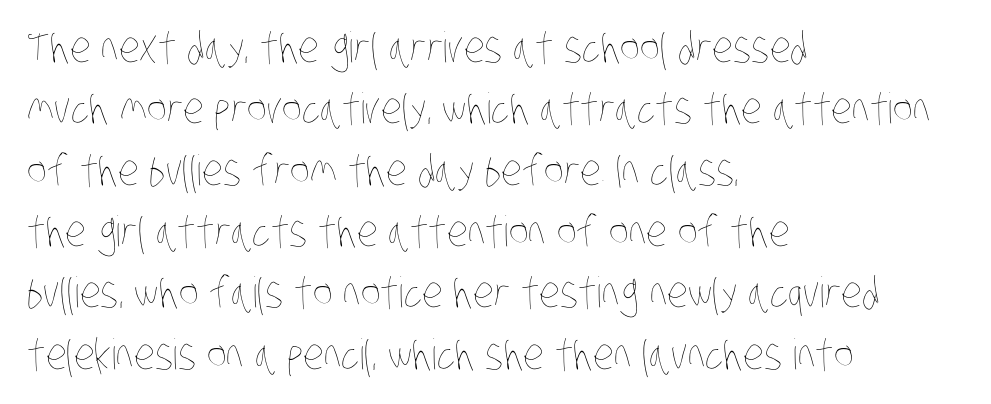
Q: Is the text bold? A: No.
Q: Is the text underlined? A: No.
Q: How is the paragraph aligned? A: Left-aligned.
Q: Is the spacing between letters normal or unusually wide? A: Normal.
Q: Is the spacing between lines tight, normal or loose? A: Normal.
Q: Width (condensed, normal, or wide)? A: Condensed.
Q: Stroke contrast? A: Low.
Q: x-height? A: Large.
Q: Monospaced? A: No.
